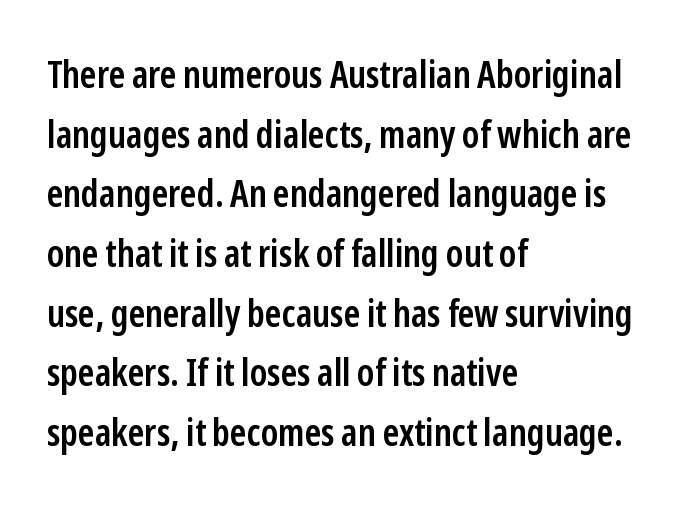
{"serif": "no", "italic": "no", "bold": "semi", "weight": "semibold", "width": "condensed", "stroke_contrast": "low", "x_height": "medium", "monospaced": "no", "underline": "no", "align": "left", "line_spacing": "normal", "line_spacing_ratio": 1.57, "letter_spacing": "normal", "letter_spacing_em": 0.0, "glyph_px": 38}
